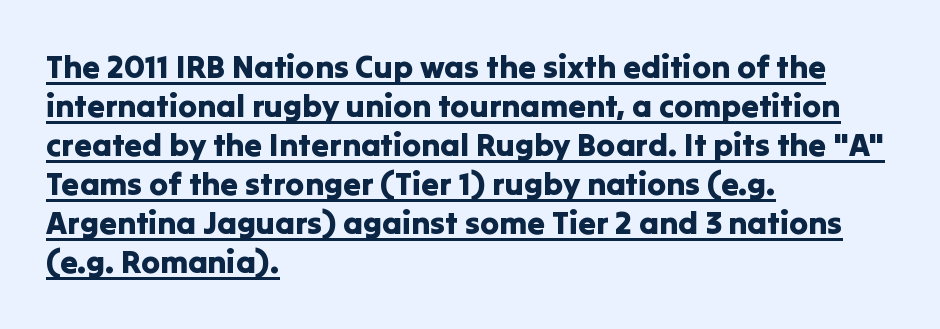
The image shows 32 px sans-serif type, upright; set left-aligned, line spacing 1.22x, normal letter spacing, underlined; low stroke contrast and a medium x-height.
